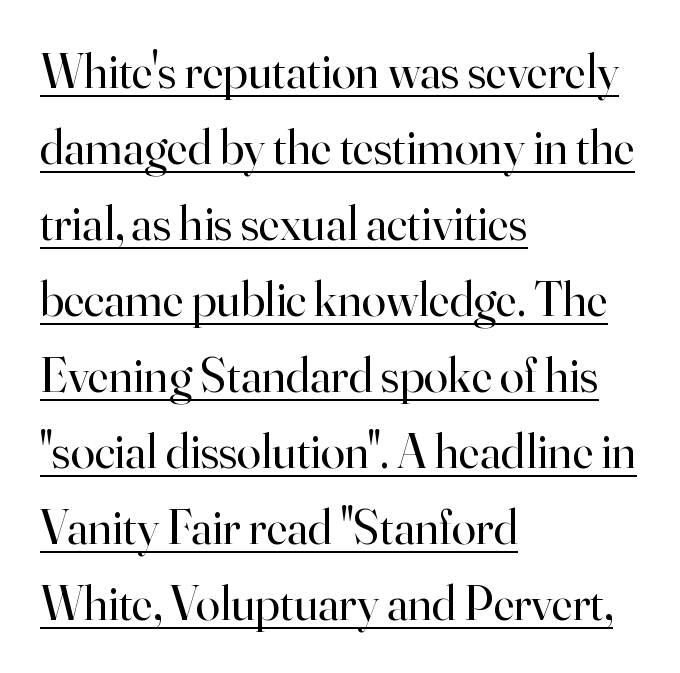
The image shows 49 px regular-weight serif type, upright; set left-aligned, normal line spacing (1.55x), normal letter spacing, underlined; high stroke contrast and a small x-height.
